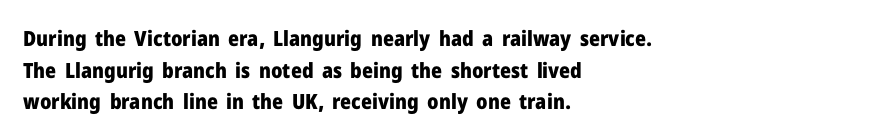
The image shows 21 px bold type, upright; set left-aligned, normal line spacing (1.51x), normal letter spacing, not underlined.
